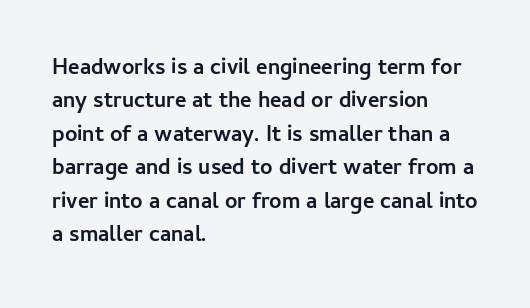
The image shows 22 px bold type, upright; set left-aligned, normal line spacing (1.52x), normal letter spacing, not underlined.
